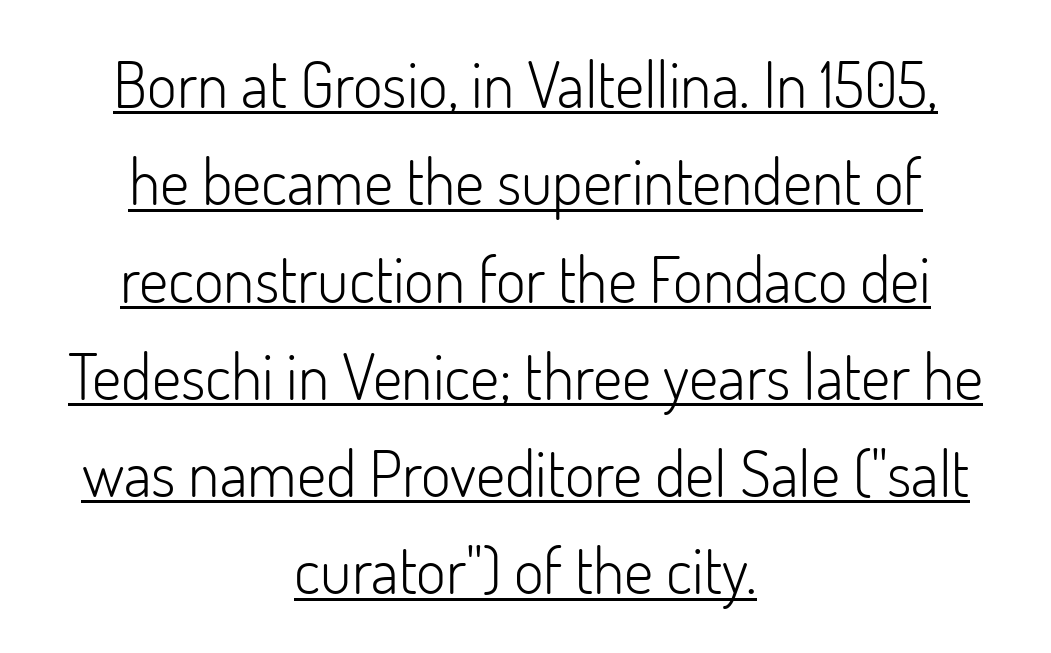
The image shows 64 px light sans-serif type, upright; set centered, normal line spacing (1.52x), normal letter spacing, underlined; low stroke contrast and a small x-height.
